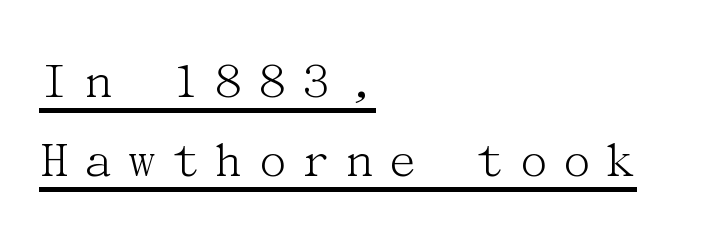
Q: Is the text bold? A: No.
Q: Is the text italic (slanted)? A: No, it is upright.
Q: Is the typeface a serif or a sans-serif typeface? A: Serif.
Q: Is the text underlined? A: Yes.
Q: How is the paragraph aligned? A: Left-aligned.
Q: Is the spacing between letters normal or unusually wide? A: Unusually wide.
Q: Is the spacing between lines tight, normal or loose? A: Normal.
Q: Width (condensed, normal, or wide)? A: Normal.
Q: Stroke contrast? A: Medium.
Q: x-height? A: Medium.
